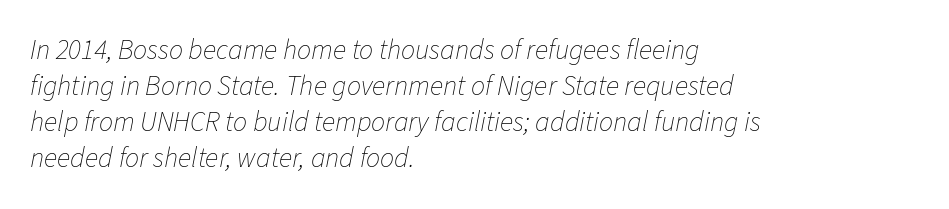
The image shows 28 px thin type, italic (leaning right); set left-aligned, normal line spacing (1.28x), normal letter spacing, not underlined; low stroke contrast and a medium x-height.
